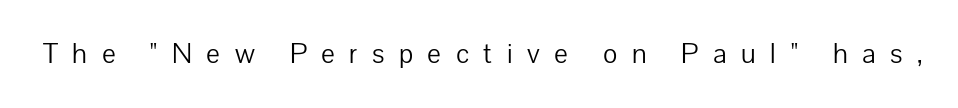
Q: Is the text bold? A: No.
Q: Is the text italic (slanted)? A: No, it is upright.
Q: Is the typeface a serif or a sans-serif typeface? A: Sans-serif.
Q: Is the text underlined? A: No.
Q: Is the spacing between letters normal or unusually wide? A: Unusually wide.
Q: Width (condensed, normal, or wide)? A: Normal.
Q: Stroke contrast? A: Low.
Q: x-height? A: Medium.
Q: Monospaced? A: No.
